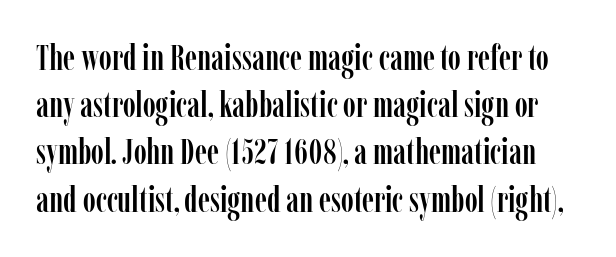
{"serif": "yes", "italic": "no", "width": "condensed", "stroke_contrast": "low", "x_height": "medium", "monospaced": "no", "underline": "no", "line_spacing": "normal", "line_spacing_ratio": 1.35, "letter_spacing": "normal", "letter_spacing_em": 0.0, "glyph_px": 35}
